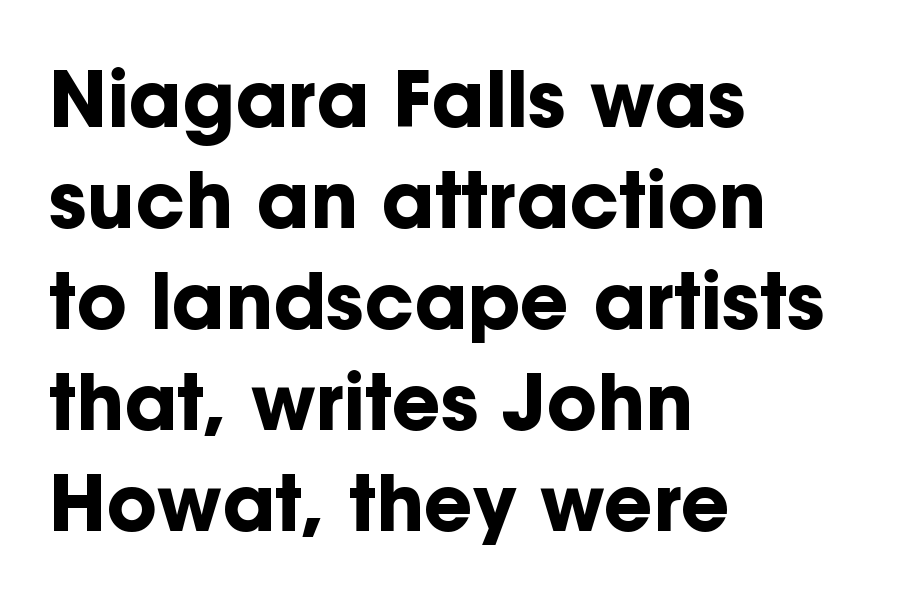
The lettering stays uniformly vertical, giving the passage a roman look. The paragraph has a hard left edge and a soft right edge. The baseline area is clear. In terms of weight, the rendering is a true, heavy bold.
